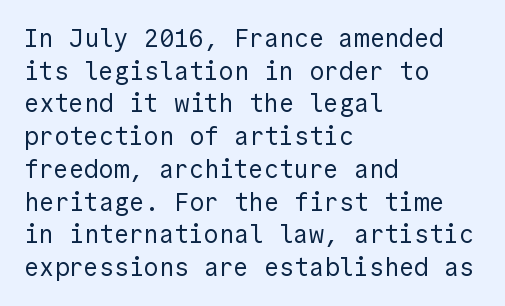
Q: Is the text bold? A: No.
Q: Is the text italic (slanted)? A: No, it is upright.
Q: Is the text underlined? A: No.
Q: How is the paragraph aligned? A: Left-aligned.
Q: Is the spacing between letters normal or unusually wide? A: Normal.
Q: Is the spacing between lines tight, normal or loose? A: Normal.
